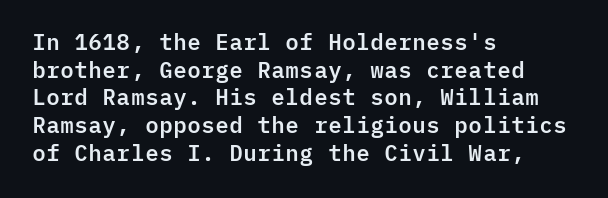
Regarding leading, the lines here are spaced in the standard way. The space beneath each line is pristine and unruled. Tracking value appears to be zero — textbook default spacing. The setting favours the left margin, as ordinary paragraphs usually do.
